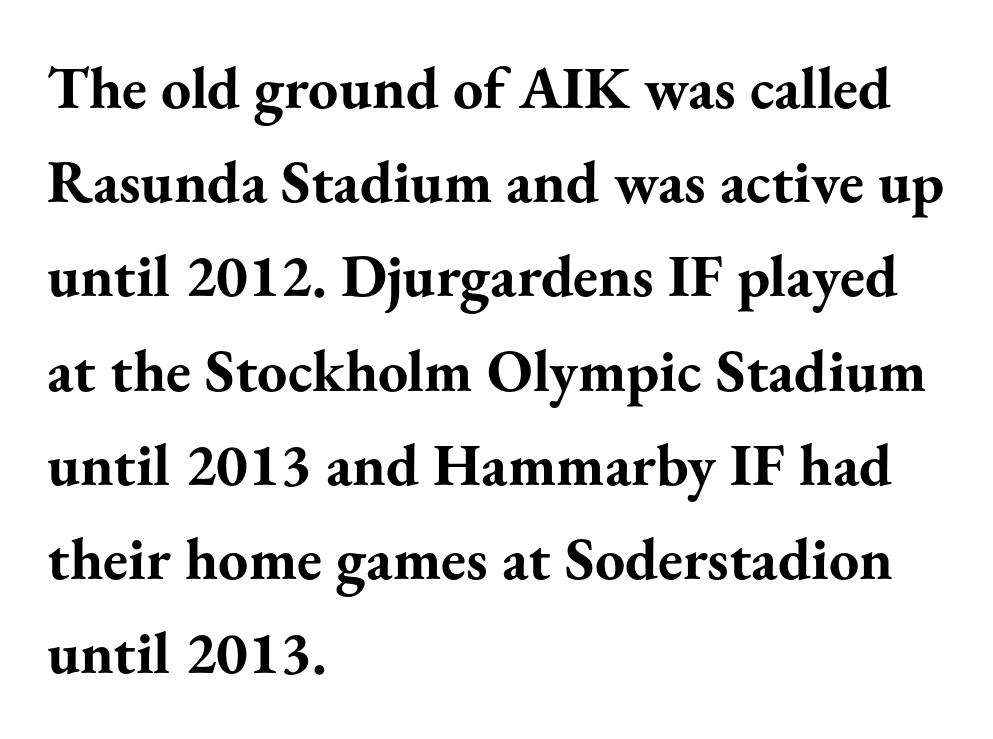
This sample uses a serif face. How are the letters spaced? Ordinarily, with no added tracking. Tall strokes in this sample are plumb rather than angled. The rendering uses natural spacing where letterforms have individual widths. Nobody drew a line under any word here.
